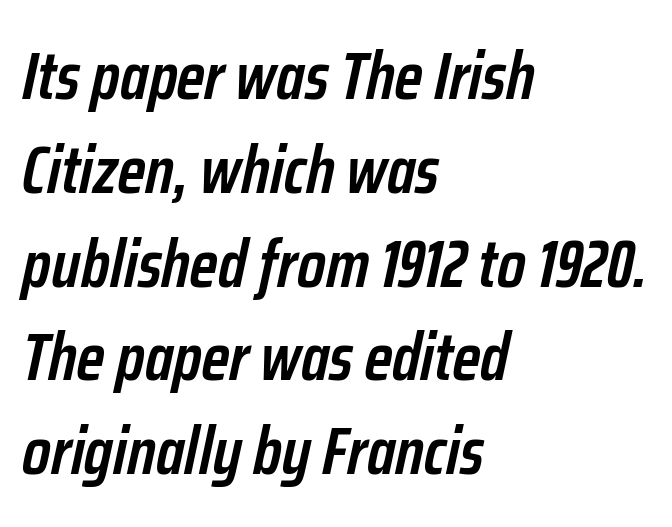
The image shows 67 px semibold, condensed type, italic (leaning right); set left-aligned, normal line spacing (1.4x), normal letter spacing, not underlined; low stroke contrast and a medium x-height.
